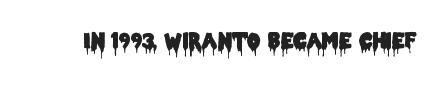
{"italic": "no", "underline": "no", "letter_spacing": "normal", "letter_spacing_em": 0.0, "glyph_px": 21}
